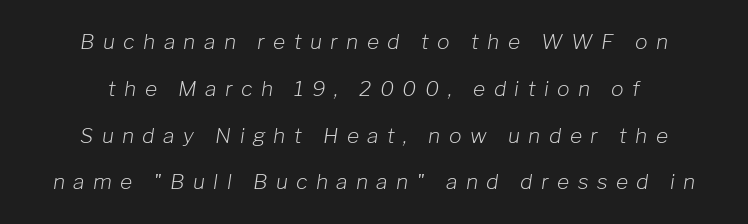
Q: Is the text bold? A: No.
Q: Is the text italic (slanted)? A: Yes, it leans right by about 8 degrees.
Q: Is the text underlined? A: No.
Q: How is the paragraph aligned? A: Centered.
Q: Is the spacing between letters normal or unusually wide? A: Unusually wide.
Q: Is the spacing between lines tight, normal or loose? A: Loose.
